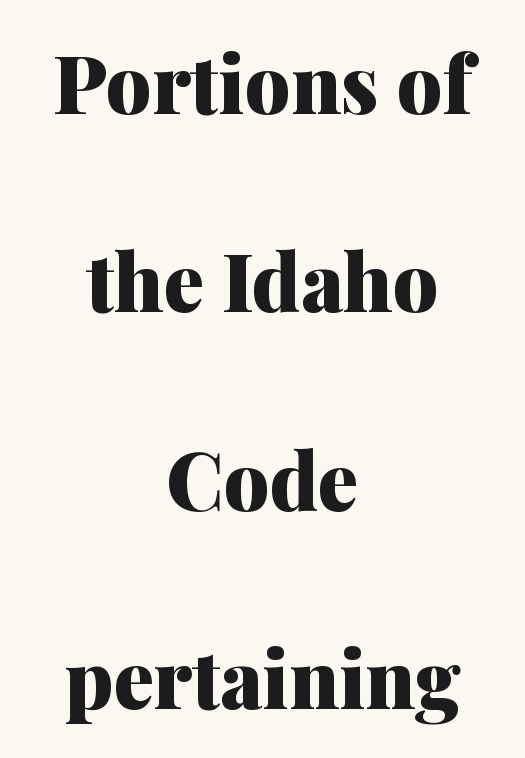
Plain, unruled lines of type. The type family on display is of the serif kind. Upright lettering throughout. Each new line begins a long way beneath the previous one. Students, this is bold: see how much ink each stroke carries.
